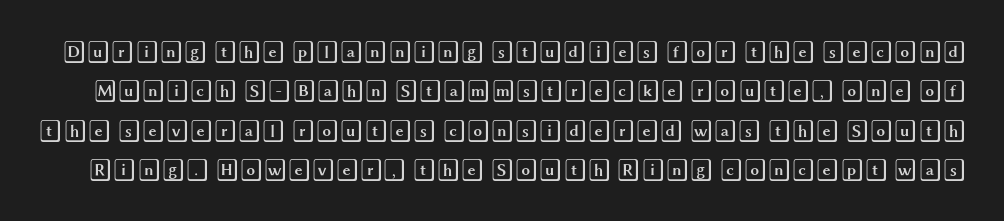
The words here are not underlined. This sample uses plain, unmodified letter spacing. Quick note: not italic, upright.
